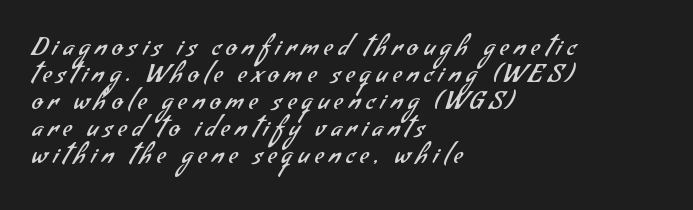
{"bold": "no", "underline": "no", "align": "left", "line_spacing": "tight", "line_spacing_ratio": 1.08, "letter_spacing": "wide", "letter_spacing_em": 0.22, "glyph_px": 25}
